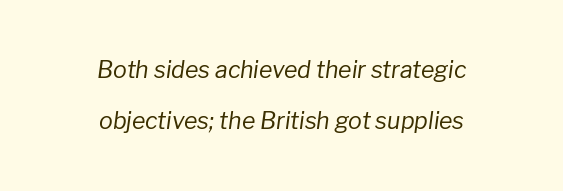
Q: Is the text bold? A: No.
Q: Is the text italic (slanted)? A: Yes, it leans right by about 8 degrees.
Q: Is the text underlined? A: No.
Q: How is the paragraph aligned? A: Centered.
Q: Is the spacing between letters normal or unusually wide? A: Normal.
Q: Is the spacing between lines tight, normal or loose? A: Loose.
